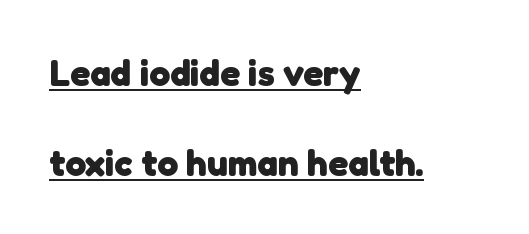
Q: Is the text bold? A: Yes.
Q: Is the typeface a serif or a sans-serif typeface? A: Sans-serif.
Q: Is the text underlined? A: Yes.
Q: How is the paragraph aligned? A: Left-aligned.
Q: Is the spacing between letters normal or unusually wide? A: Normal.
Q: Is the spacing between lines tight, normal or loose? A: Loose.
Q: Width (condensed, normal, or wide)? A: Normal.
Q: Stroke contrast? A: Low.
Q: x-height? A: Medium.
Q: Monospaced? A: No.
